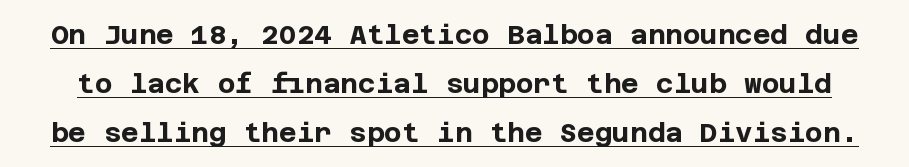
The image shows 27 px bold type, upright; set line spacing 1.81x, normal letter spacing, underlined.
